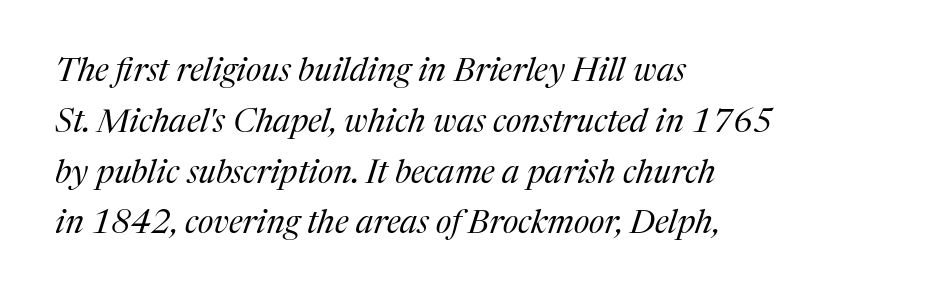
Honestly, there is no underline to notice here at all. The rendering anchors every line to the left-hand side. Tracking here is standard; glyphs follow each other at the usual distance. Looking at the ascenders, they clearly lean. Stems and bowls with no extra thickness — not bold.
